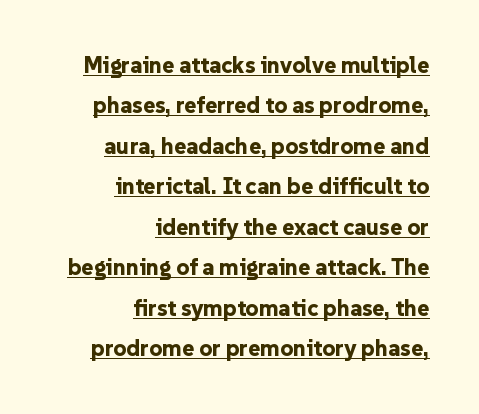
{"italic": "no", "bold": "yes", "underline": "yes", "align": "right", "line_spacing_ratio": 1.76, "letter_spacing": "normal", "letter_spacing_em": 0.0, "glyph_px": 23}
